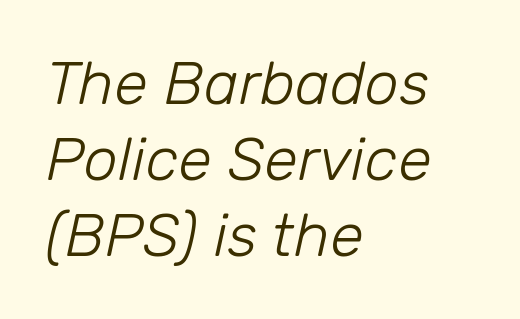
{"italic": "yes", "lean": "right", "slant_degrees": 12, "bold": "no", "weight": "light", "width": "normal", "stroke_contrast": "low", "x_height": "medium", "monospaced": "no", "underline": "no", "align": "left", "line_spacing": "normal", "line_spacing_ratio": 1.25, "letter_spacing": "normal", "letter_spacing_em": 0.0, "glyph_px": 61}
